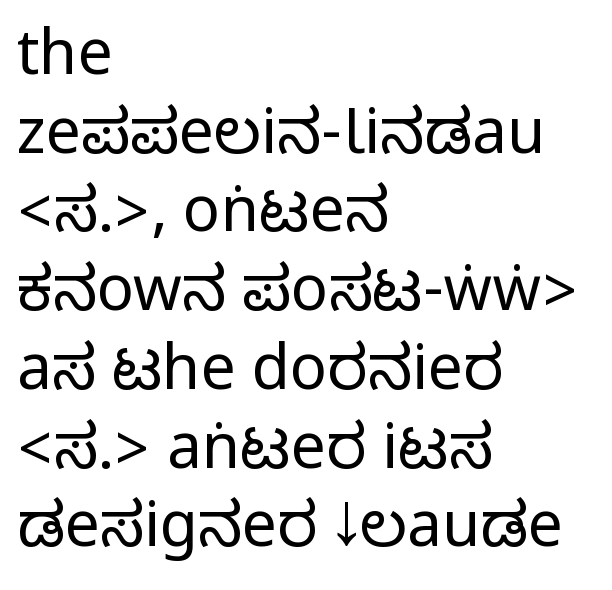
The image shows 62 px condensed sans-serif type, upright; set left-aligned, normal line spacing (1.27x), normal letter spacing, not underlined; medium stroke contrast.
